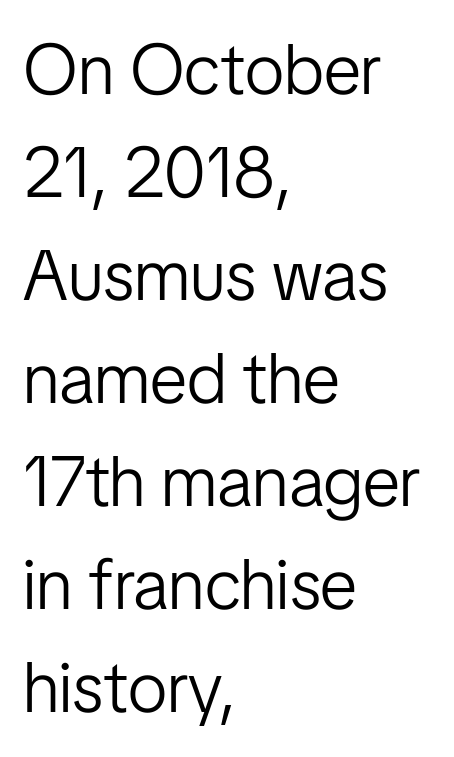
{"serif": "no", "italic": "no", "bold": "no", "weight": "light", "width": "condensed", "stroke_contrast": "low", "x_height": "medium", "monospaced": "no", "underline": "no", "align": "left", "line_spacing": "normal", "line_spacing_ratio": 1.45, "letter_spacing": "normal", "letter_spacing_em": 0.0, "glyph_px": 71}
